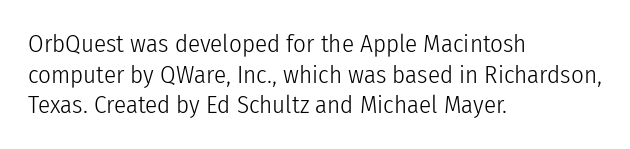
{"italic": "no", "bold": "no", "underline": "no", "align": "left", "line_spacing_ratio": 1.23, "letter_spacing": "normal", "letter_spacing_em": 0.0, "glyph_px": 25}
